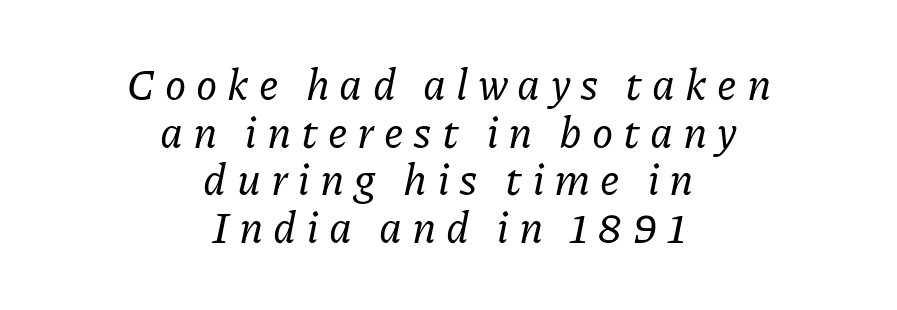
These lines were composed using italics. The type family on display is of the serif kind. No word sits above an underline. A typesetter would call this proportional, since set widths differ per character. You could only call the tracking loose — the letters float apart. Reading down the column, the eye jumps only a short way to each next line.
